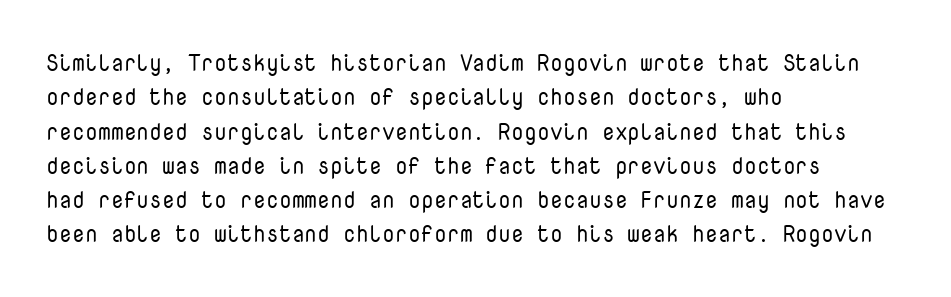
{"italic": "no", "bold": "no", "underline": "no", "align": "left", "line_spacing": "normal", "line_spacing_ratio": 1.49, "letter_spacing": "normal", "letter_spacing_em": 0.0, "glyph_px": 23}
